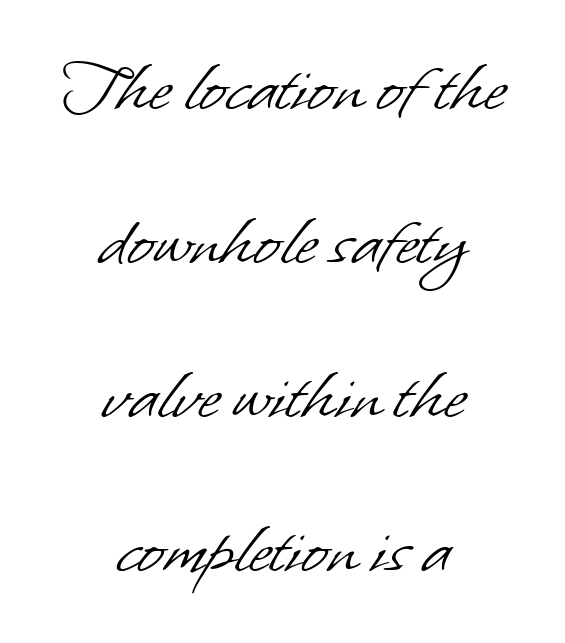
Observe the absence of serifs on each vertical stroke in this sample. Think standard paragraph weight, or any step lighter than that. Observe the ordinary spacing: letters are neighbours, not strangers. Bare-footed words on every line.
